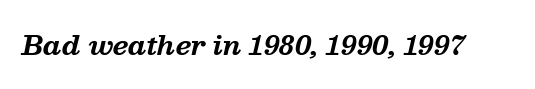
Q: Is the text bold? A: Yes.
Q: Is the text italic (slanted)? A: Yes, it leans right by about 13 degrees.
Q: Is the text underlined? A: No.
Q: Is the spacing between letters normal or unusually wide? A: Normal.
